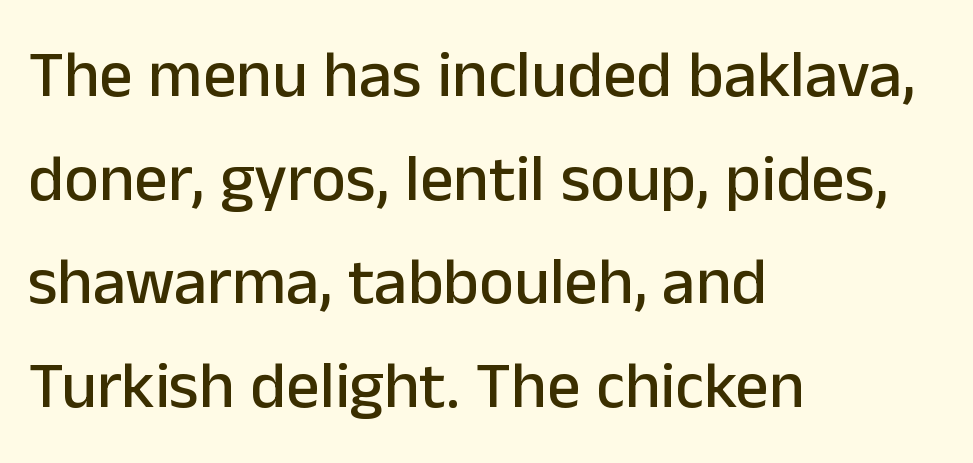
The image shows 66 px sans-serif type, upright; set left-aligned, normal line spacing (1.57x), normal letter spacing, not underlined; low stroke contrast and a medium x-height.
